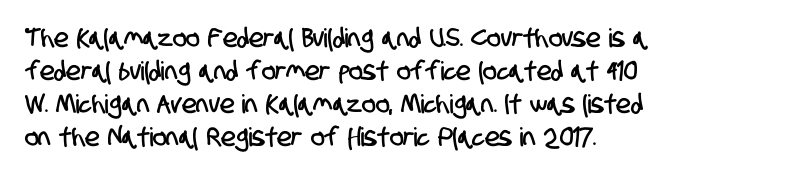
A student would call this left alignment; a typographer would say flush left, rag right. This block has exactly the height ordinary leading produces. The strip under each line holds only bare page. A typesetter would call this zero additional tracking.
